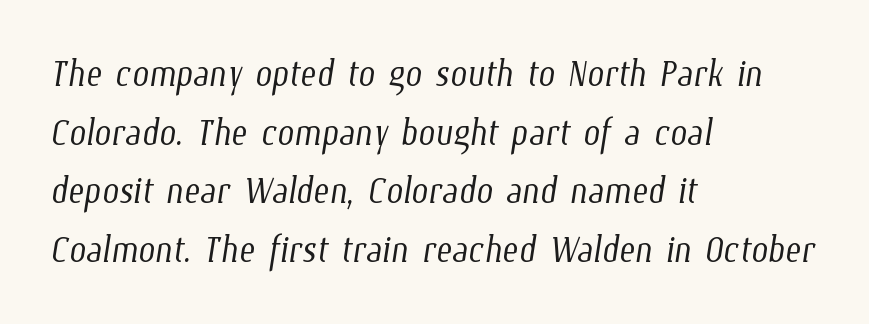
The passage shown is not underscored anywhere. Stems and bowls with no extra thickness — not bold. Tracking here is standard; glyphs follow each other at the usual distance. The paragraph has a hard left edge and a soft right edge. Looks like regular typesetting: each glyph gets only the width it needs.
